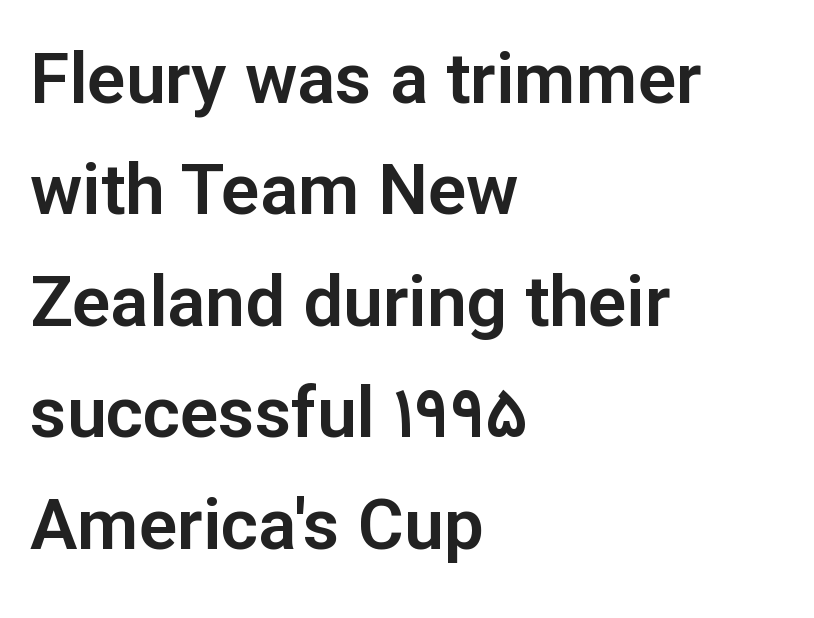
{"serif": "no", "italic": "no", "width": "normal", "stroke_contrast": "low", "x_height": "medium", "monospaced": "no", "underline": "no", "align": "left", "line_spacing": "normal", "line_spacing_ratio": 1.57, "letter_spacing": "normal", "letter_spacing_em": 0.0, "glyph_px": 71}
